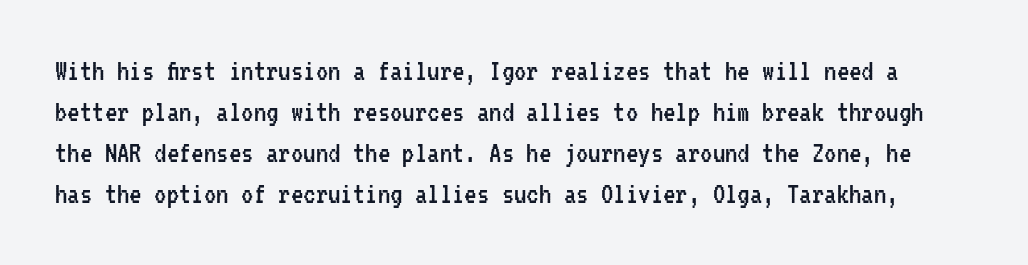
Q: Is the text bold? A: No.
Q: Is the text italic (slanted)? A: No, it is upright.
Q: Is the typeface a serif or a sans-serif typeface? A: Sans-serif.
Q: Is the text underlined? A: No.
Q: Is the spacing between letters normal or unusually wide? A: Normal.
Q: Is the spacing between lines tight, normal or loose? A: Normal.
Q: Width (condensed, normal, or wide)? A: Condensed.
Q: Stroke contrast? A: Low.
Q: x-height? A: Medium.
Q: Monospaced? A: Yes.
